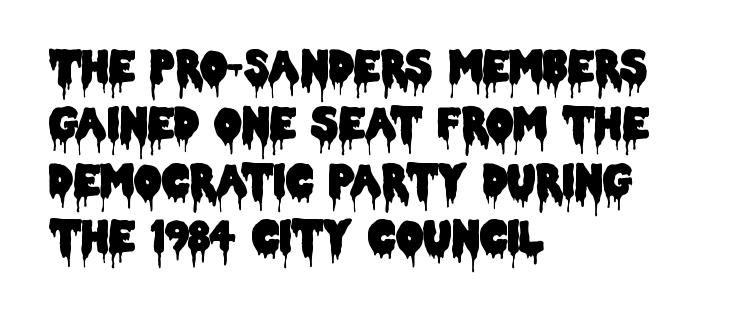
Q: Is the text italic (slanted)? A: No, it is upright.
Q: Is the typeface a serif or a sans-serif typeface? A: Sans-serif.
Q: Is the text underlined? A: No.
Q: How is the paragraph aligned? A: Left-aligned.
Q: Is the spacing between letters normal or unusually wide? A: Normal.
Q: Is the spacing between lines tight, normal or loose? A: Normal.
Q: Width (condensed, normal, or wide)? A: Condensed.
Q: Stroke contrast? A: Low.
Q: x-height? A: Large.
Q: Monospaced? A: No.
